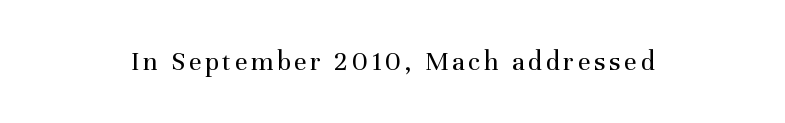
Proportional: the letters do not fall into vertical columns. The words here are not underlined. The font sits on the lighter half of the weight spectrum, regular included. Every stem runs plumb, perpendicular to the baseline. Observe the serifs anchoring each vertical stroke in this sample.
